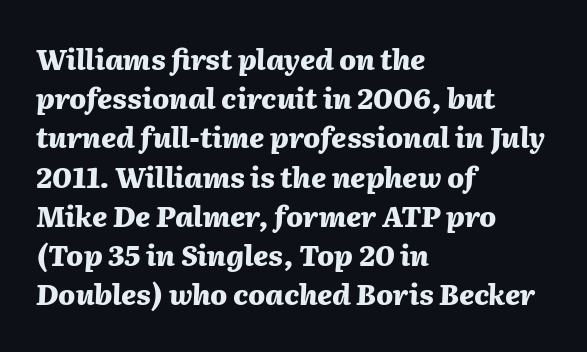
Q: Is the text bold? A: Yes.
Q: Is the text italic (slanted)? A: Yes, it leans right by about 2 degrees.
Q: Is the text underlined? A: No.
Q: How is the paragraph aligned? A: Left-aligned.
Q: Is the spacing between letters normal or unusually wide? A: Normal.
Q: Is the spacing between lines tight, normal or loose? A: Normal.
Q: Width (condensed, normal, or wide)? A: Normal.
Q: Stroke contrast? A: Medium.
Q: x-height? A: Medium.
Q: Monospaced? A: No.
